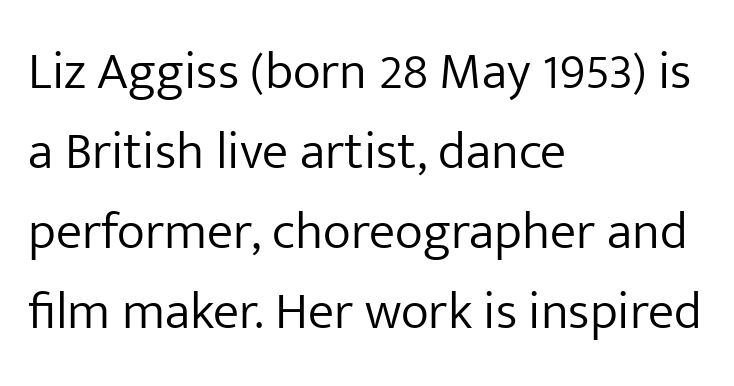
Typographically, this falls in the sans-serif category. The letterforms sit at book weight or below. The letters stand upright; this is a roman face. Character widths vary here, with narrow letters taking less room than wide ones.
